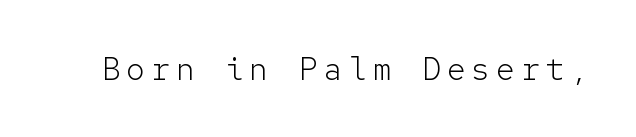
{"serif": "no", "italic": "no", "bold": "no", "weight": "light", "width": "normal", "stroke_contrast": "low", "x_height": "medium", "monospaced": "yes", "underline": "no", "glyph_px": 32}
